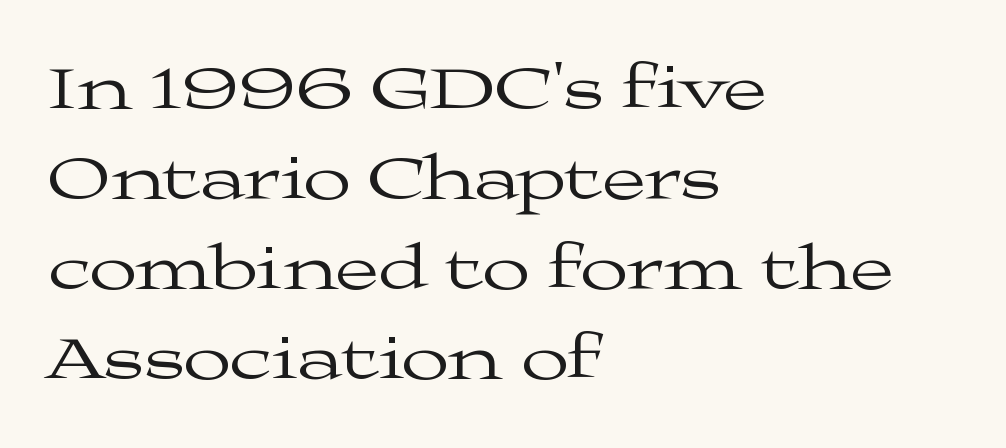
Q: Is the text bold? A: No.
Q: Is the text italic (slanted)? A: No, it is upright.
Q: Is the typeface a serif or a sans-serif typeface? A: Serif.
Q: Is the text underlined? A: No.
Q: How is the paragraph aligned? A: Left-aligned.
Q: Is the spacing between letters normal or unusually wide? A: Normal.
Q: Is the spacing between lines tight, normal or loose? A: Normal.
Q: Width (condensed, normal, or wide)? A: Wide.
Q: Stroke contrast? A: Medium.
Q: x-height? A: Medium.
Q: Monospaced? A: No.
